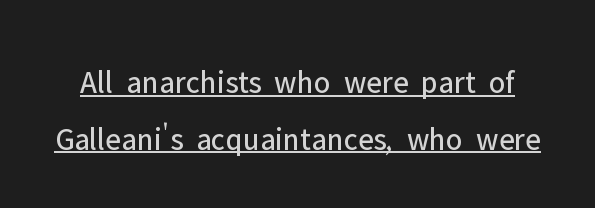
{"serif": "no", "italic": "no", "bold": "no", "weight": "regular", "width": "normal", "stroke_contrast": "low", "x_height": "medium", "monospaced": "no", "underline": "yes", "line_spacing_ratio": 1.77, "letter_spacing": "normal", "letter_spacing_em": 0.0, "glyph_px": 32}
